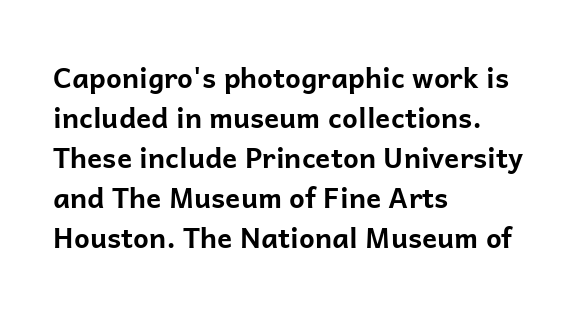
The image shows 28 px bold sans-serif type, upright; set left-aligned, normal line spacing (1.43x), normal letter spacing, not underlined; low stroke contrast and a medium x-height.
